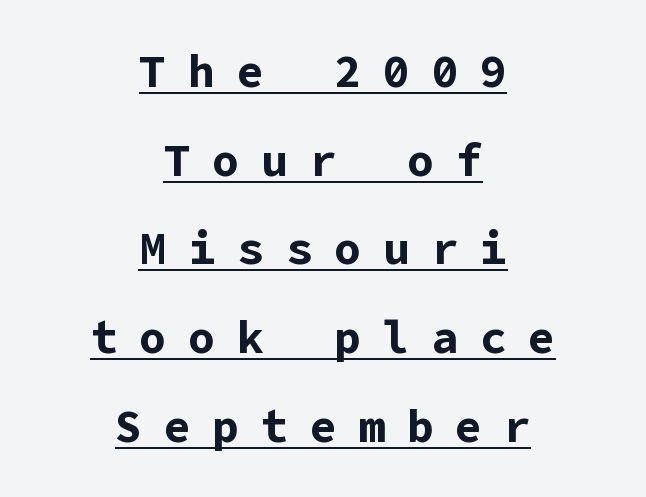
This is sans-serif lettering, the kind often seen on screens and signage. Bold? Absolutely — the strokes are thick and heavy. A typographer would call this underscored text. Nope, not italic — everything's standing straight. Does the leading feel generous? Absolutely, it's lavish. This rendering uses center alignment, leaving both contours irregular but symmetric.
